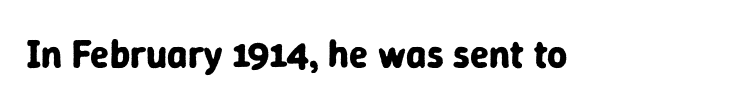
{"serif": "no", "italic": "no", "bold": "yes", "weight": "bold", "width": "normal", "stroke_contrast": "low", "x_height": "medium", "monospaced": "no", "underline": "no", "letter_spacing": "normal", "letter_spacing_em": 0.0, "glyph_px": 39}
